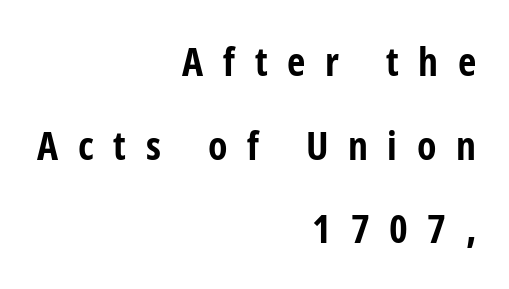
The image shows 40 px bold, condensed sans-serif type, upright; set right-aligned, loose line spacing (2.09x), unusually wide letter spacing (+0.49 em), not underlined; low stroke contrast and a medium x-height.
